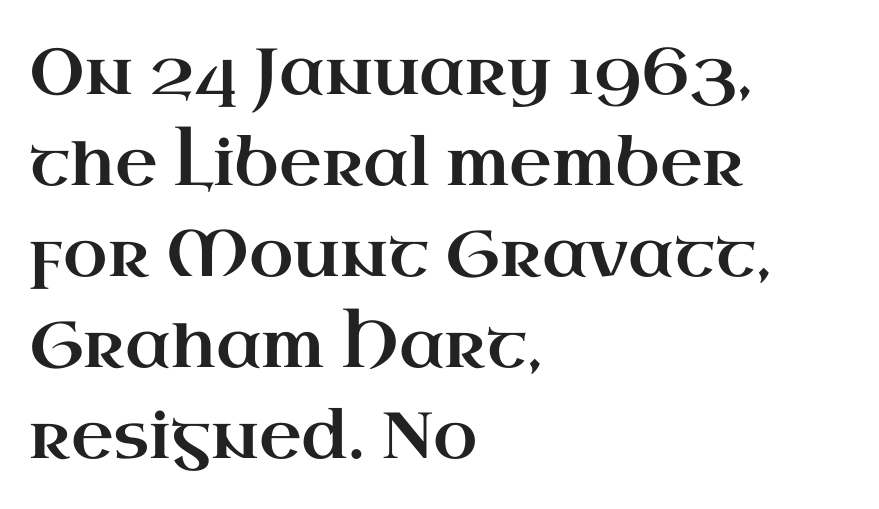
Q: Is the text italic (slanted)? A: No, it is upright.
Q: Is the typeface a serif or a sans-serif typeface? A: Serif.
Q: Is the text underlined? A: No.
Q: How is the paragraph aligned? A: Left-aligned.
Q: Is the spacing between letters normal or unusually wide? A: Normal.
Q: Is the spacing between lines tight, normal or loose? A: Normal.
Q: Width (condensed, normal, or wide)? A: Wide.
Q: Stroke contrast? A: High.
Q: x-height? A: Small.
Q: Monospaced? A: No.
